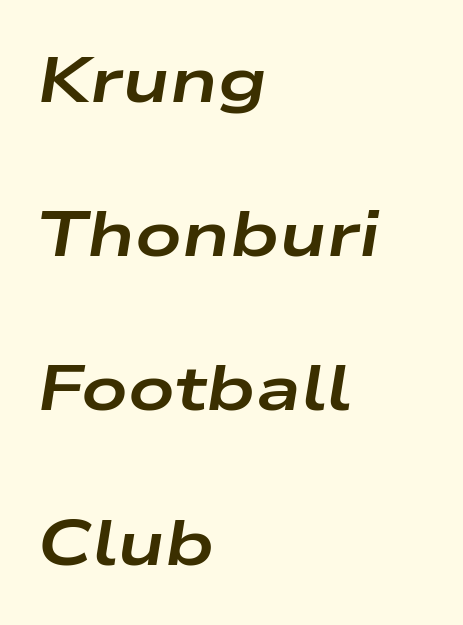
{"italic": "yes", "lean": "right", "slant_degrees": 9, "bold": "yes", "weight": "bold", "width": "wide", "stroke_contrast": "low", "x_height": "medium", "monospaced": "no", "underline": "no", "align": "left", "line_spacing": "loose", "line_spacing_ratio": 2.41, "letter_spacing": "normal", "letter_spacing_em": 0.0, "glyph_px": 64}
